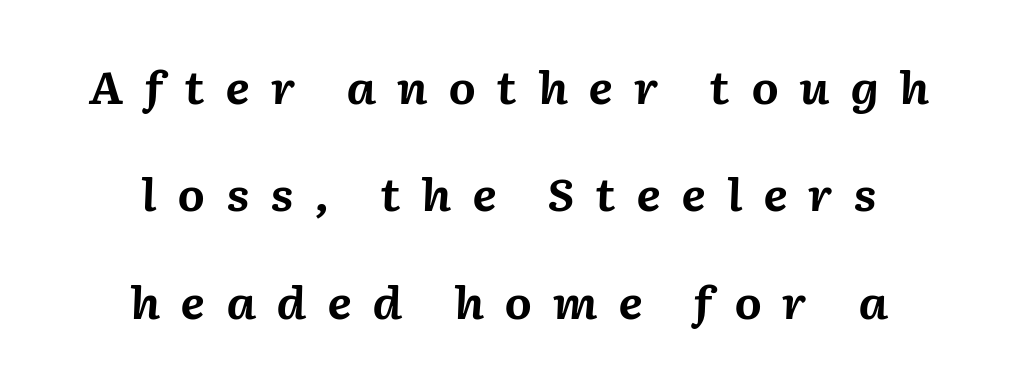
Teacher's note: observe the equal gaps on both sides — that is centered alignment. Would a proofreader flag this as italicized? Yes. You could not count columns in this text — the font is proportionally spaced. The block of text is sparse from top to bottom, with ample space between rows. Compared with an ordinary text face, these strokes are far heavier — a full bold.
